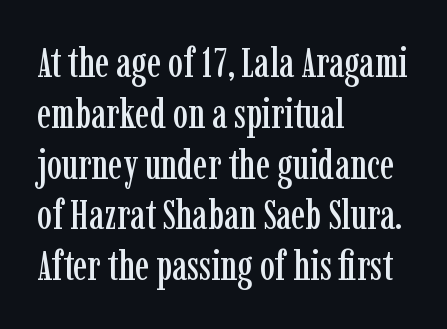
{"serif": "yes", "italic": "no", "width": "condensed", "stroke_contrast": "low", "x_height": "medium", "monospaced": "no", "underline": "no", "align": "left", "line_spacing_ratio": 1.21, "letter_spacing": "normal", "letter_spacing_em": 0.0, "glyph_px": 42}
